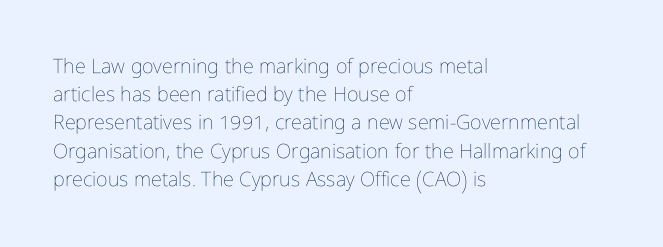
The image shows 20 px text type, upright; set left-aligned, normal line spacing (1.41x), normal letter spacing, not underlined.
